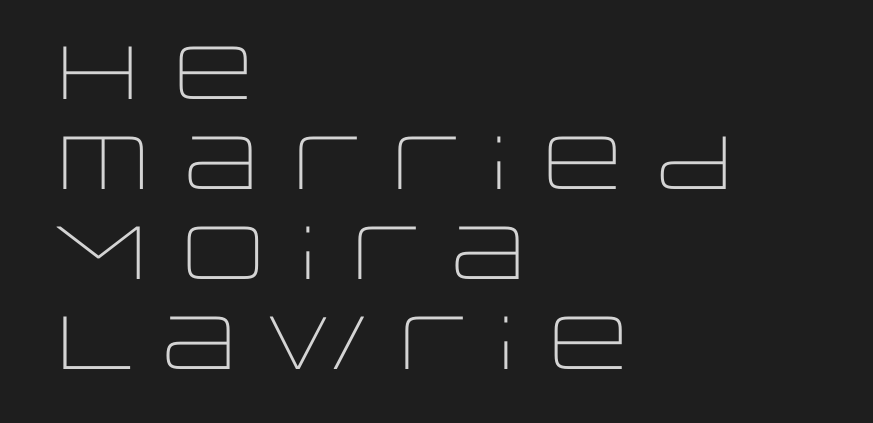
{"serif": "no", "italic": "no", "bold": "no", "weight": "light", "width": "wide", "stroke_contrast": "low", "x_height": "large", "monospaced": "no", "underline": "no", "align": "left", "line_spacing_ratio": 1.2, "letter_spacing": "normal", "letter_spacing_em": 0.0, "glyph_px": 75}
